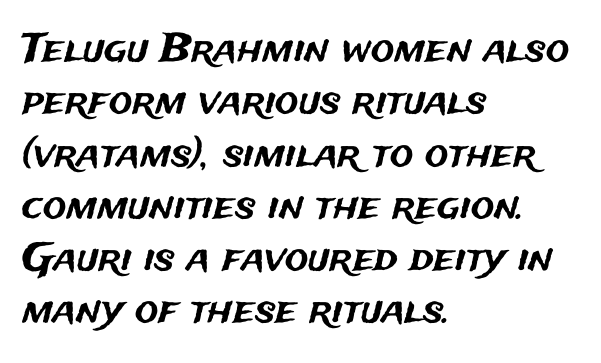
The image shows 39 px sans-serif type; set left-aligned, normal line spacing (1.34x), normal letter spacing, not underlined; medium stroke contrast and a medium x-height.
